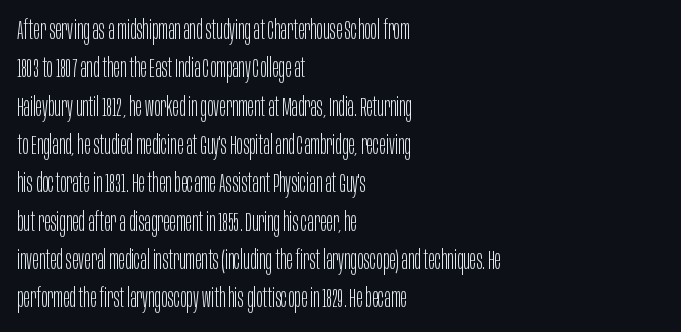
Every row of glyphs begins at an identical x-position on the left. A roman cut, with each character standing at attention. Does the leading feel generous? No, just average. The tracking reads as untouched default to a designer's eye.
